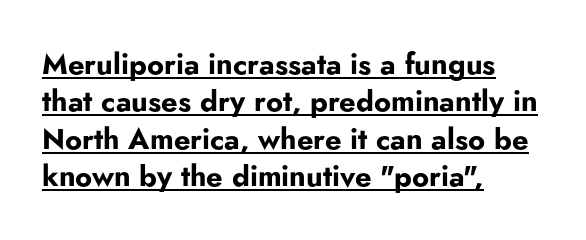
Line spacing here is normal. Look at the bottom of the vertical strokes: they stop flat, with no serifs. The axis of the letterforms is exactly vertical. I'd describe the lettering as bold — thick and assertive.
